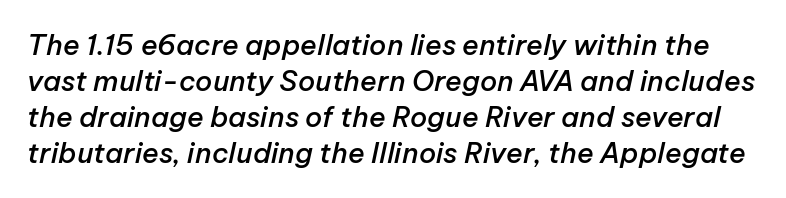
Posture: slanted. Underlining? Definitely not there. The strokes are fattened partway — semibold, not bold. Students, observe: this is what conventionally led text looks like. Character widths vary here, with narrow letters taking less room than wide ones. Short note: letters normally spaced.
